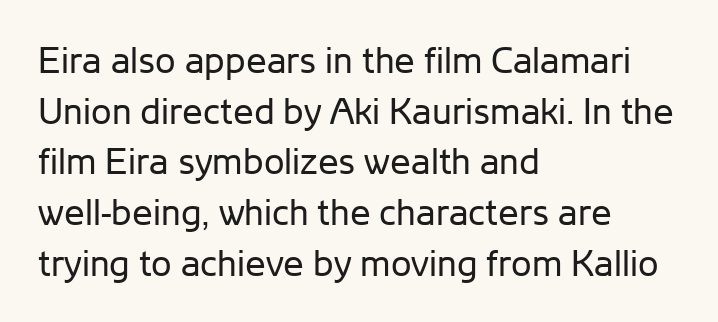
The image shows 37 px regular-weight sans-serif type, upright; set left-aligned, normal line spacing (1.37x), normal letter spacing, not underlined; low stroke contrast and a medium x-height.
